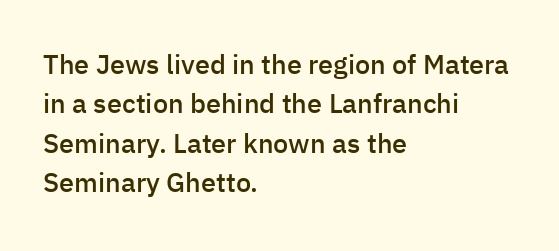
The image shows 27 px text type, upright; set left-aligned, normal line spacing (1.46x), normal letter spacing, not underlined.
